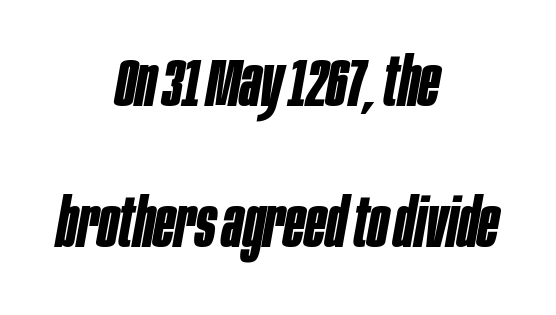
{"italic": "yes", "lean": "right", "slant_degrees": 10, "bold": "yes", "weight": "bold", "width": "condensed", "stroke_contrast": "low", "x_height": "large", "monospaced": "no", "underline": "no", "align": "center", "line_spacing": "loose", "line_spacing_ratio": 2.07, "letter_spacing": "normal", "letter_spacing_em": 0.0, "glyph_px": 68}
